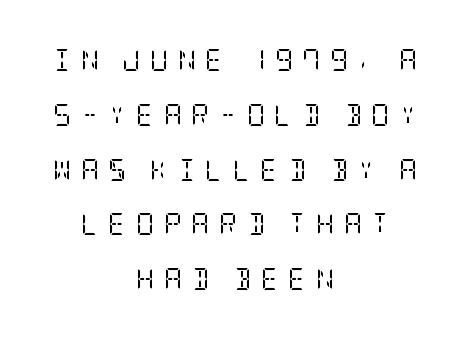
The image shows 22 px text type, upright; set centered, loose line spacing (2.49x), unusually wide letter spacing (+0.44 em), not underlined.
